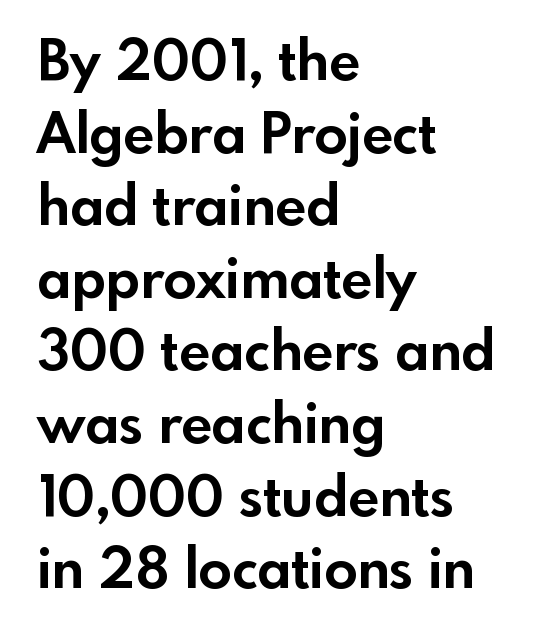
The image shows 55 px bold sans-serif type, upright; set left-aligned, normal line spacing (1.32x), normal letter spacing, not underlined; a small x-height.
